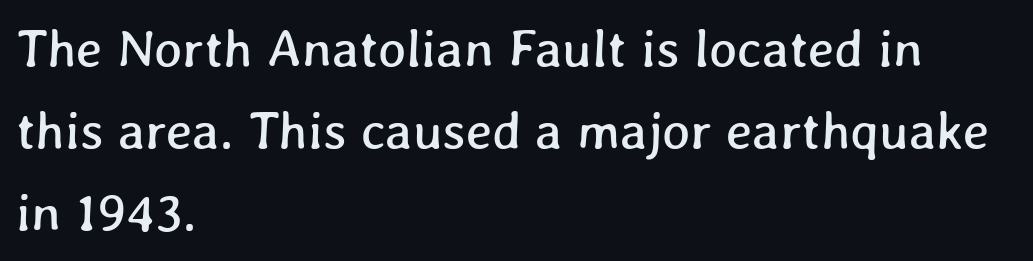
Notice how the passage keeps a crisp vertical edge on the left only. The letterforms sit shoulder to shoulder at normal distance. Does the leading feel generous? No, just average. Type without underlining.
